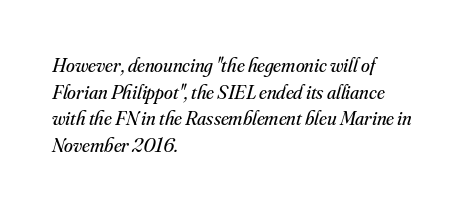
{"italic": "yes", "lean": "right", "slant_degrees": 16, "bold": "no", "underline": "no", "align": "left", "line_spacing": "normal", "line_spacing_ratio": 1.33, "letter_spacing": "normal", "letter_spacing_em": 0.0, "glyph_px": 20}
